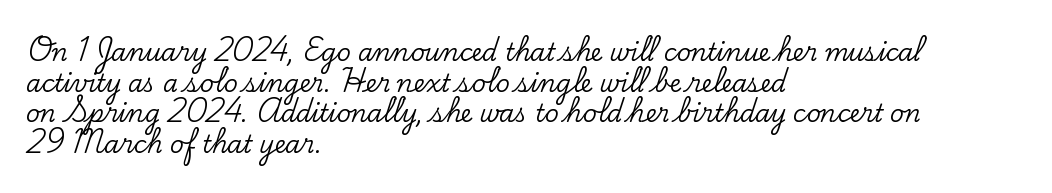
{"underline": "no", "align": "left", "line_spacing": "normal", "line_spacing_ratio": 1.28, "letter_spacing": "normal", "letter_spacing_em": 0.0, "glyph_px": 24}
